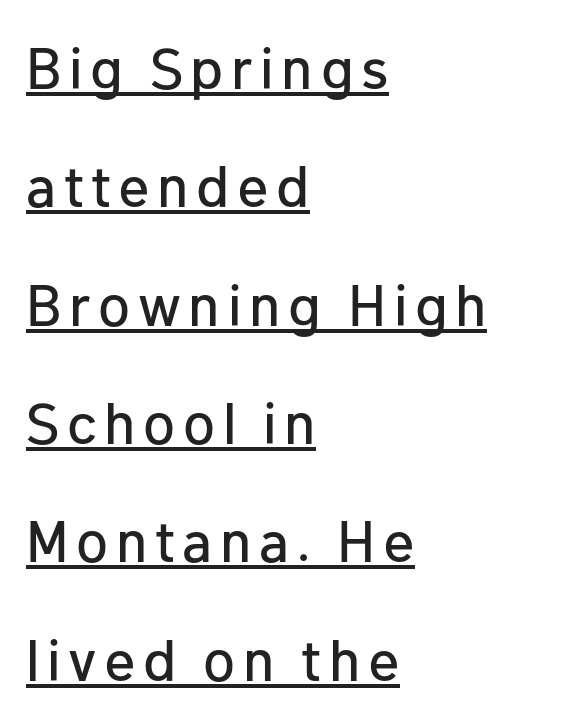
To sum up the face: it is a sans, with no serifs. Left-aligned paragraph, ragged on the right. Is there much room between lines? Yes — plenty of vertical air separates them. Varying glyph widths throughout — classic text-font behaviour.
